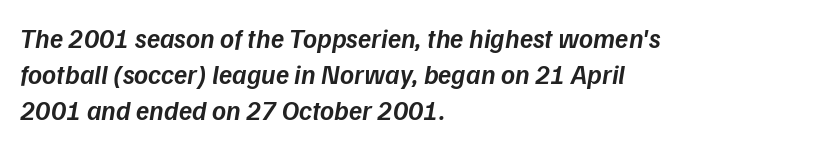
The image shows 27 px text type, italic (leaning right); set left-aligned, normal line spacing (1.34x), normal letter spacing, not underlined.
